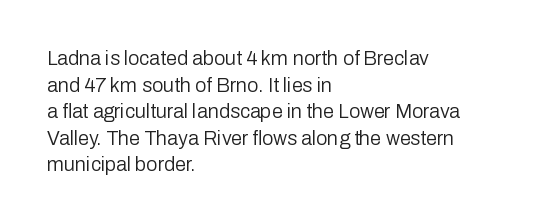
The image shows 20 px text type, upright; set left-aligned, normal line spacing (1.33x), normal letter spacing, not underlined.
